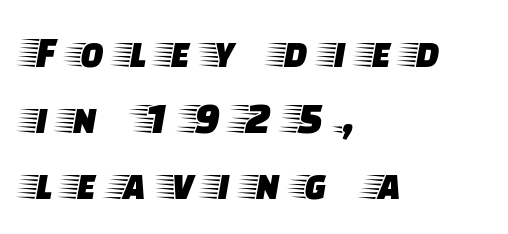
{"serif": "yes", "width": "wide", "stroke_contrast": "low", "x_height": "large", "monospaced": "no", "underline": "no", "align": "left", "line_spacing": "normal", "line_spacing_ratio": 1.5, "letter_spacing": "wide", "letter_spacing_em": 0.36, "glyph_px": 44}
